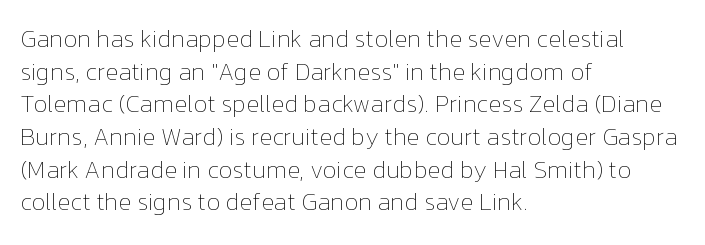
Q: Is the text bold? A: No.
Q: Is the text italic (slanted)? A: No, it is upright.
Q: Is the text underlined? A: No.
Q: How is the paragraph aligned? A: Left-aligned.
Q: Is the spacing between letters normal or unusually wide? A: Normal.
Q: Is the spacing between lines tight, normal or loose? A: Normal.
